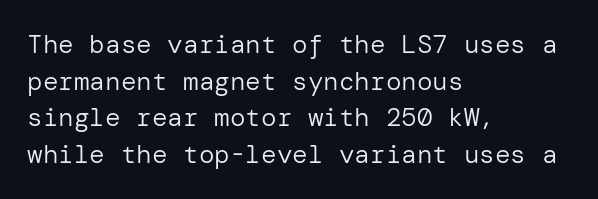
The image shows 26 px text type, upright; set left-aligned, normal line spacing (1.41x), normal letter spacing, not underlined.
